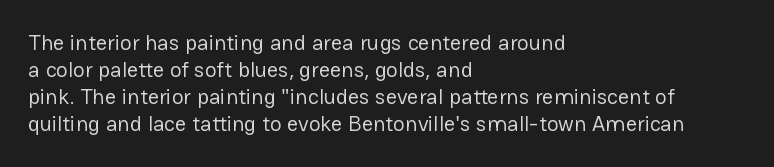
Q: Is the text bold? A: No.
Q: Is the text italic (slanted)? A: No, it is upright.
Q: Is the text underlined? A: No.
Q: How is the paragraph aligned? A: Left-aligned.
Q: Is the spacing between letters normal or unusually wide? A: Normal.
